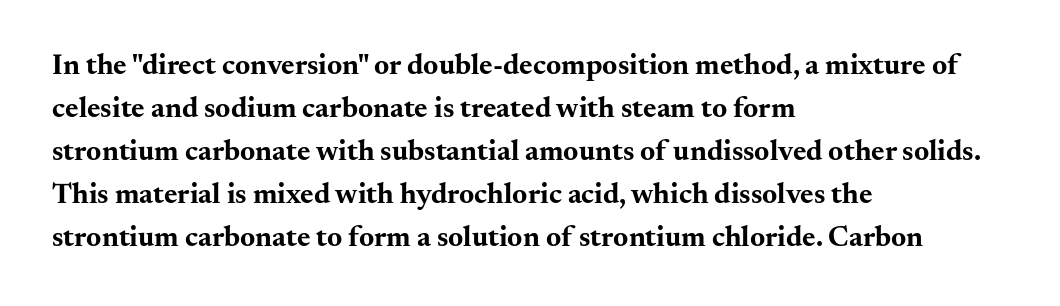
If you drew a line through each stem, it would be perfectly vertical. The rendering uses a bold face; every stroke is thick and dark. These lines are set flush left with a ragged right edge. Does extra space separate the letters? No, they use regular spacing.
